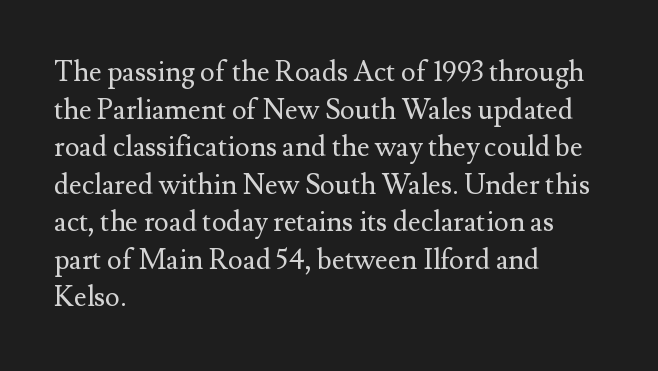
The block of text has a typical density, with ordinary space between rows. Quick note: not italic, upright. Caption: standard tracking, unaltered. This sample has the flowing, uneven cadence of proportional lettering.
